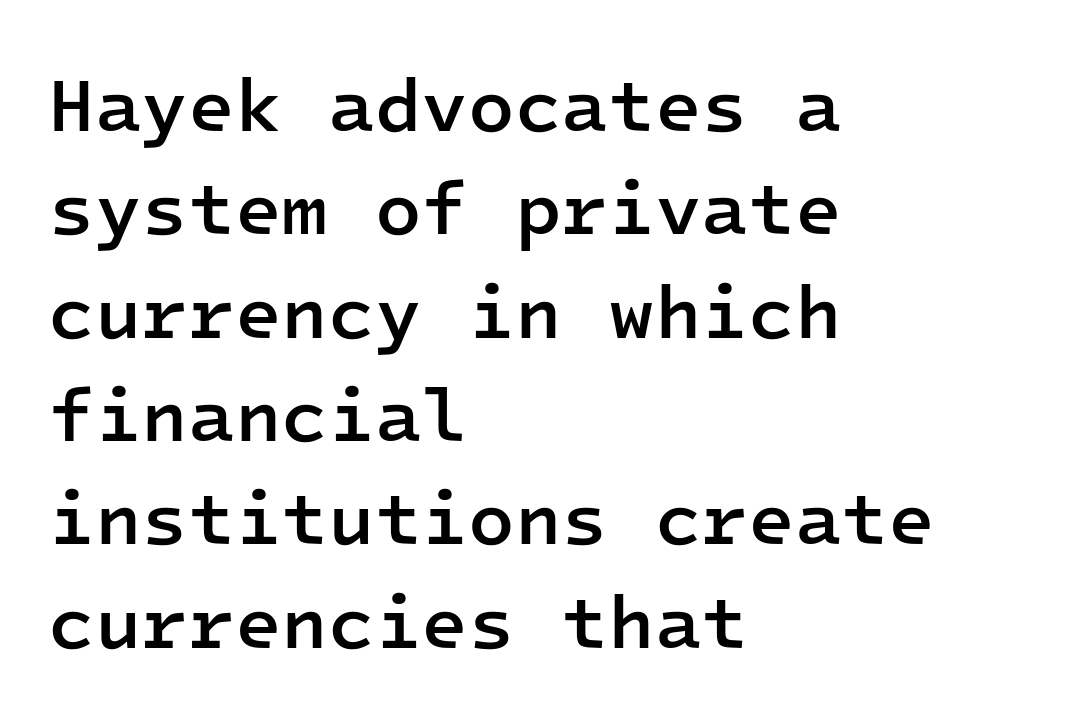
The lines are quadded left. Words appear dense and cohesive because spacing is normal. Quick note: interline space is typical. Check the space under the baseline: it is left empty.
